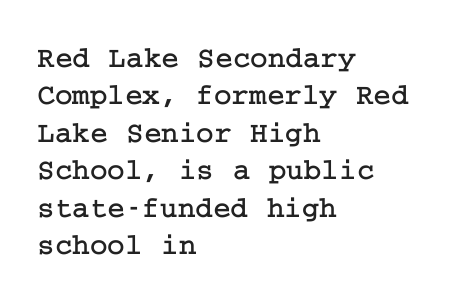
The image shows 30 px serif type, upright; set left-aligned, normal line spacing (1.25x), normal letter spacing, not underlined; low stroke contrast and a medium x-height.
